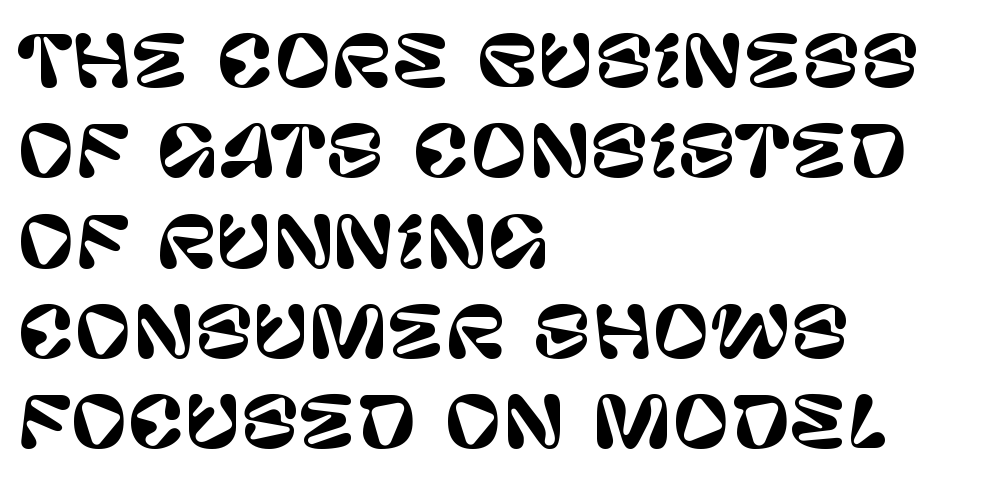
Q: Is the text italic (slanted)? A: Yes.
Q: Is the typeface a serif or a sans-serif typeface? A: Sans-serif.
Q: Is the text underlined? A: No.
Q: How is the paragraph aligned? A: Left-aligned.
Q: Is the spacing between letters normal or unusually wide? A: Normal.
Q: Is the spacing between lines tight, normal or loose? A: Normal.
Q: Width (condensed, normal, or wide)? A: Normal.
Q: Stroke contrast? A: Low.
Q: x-height? A: Large.
Q: Monospaced? A: No.
